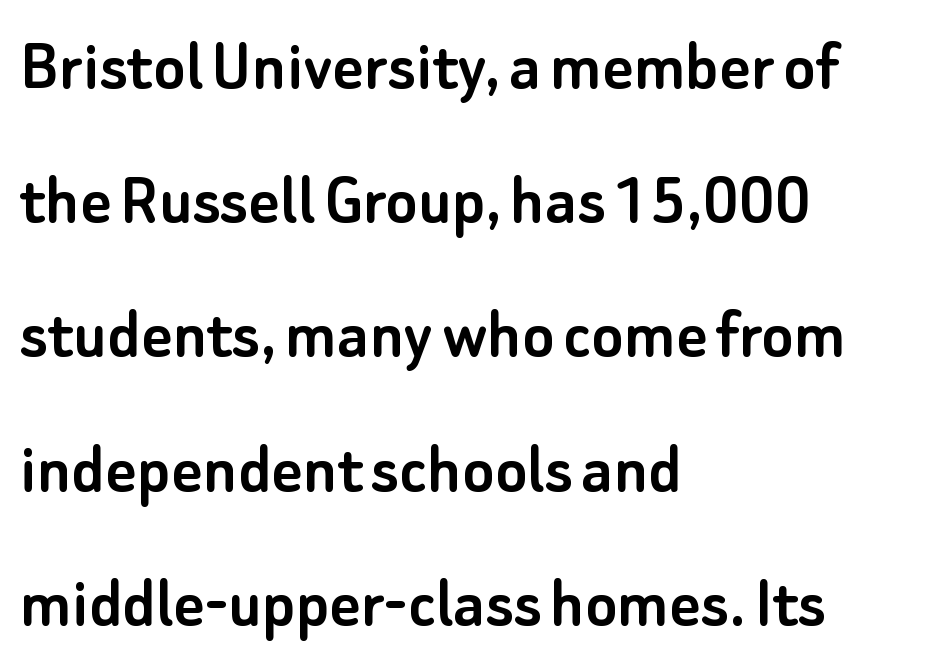
{"serif": "no", "italic": "no", "width": "normal", "stroke_contrast": "low", "x_height": "small", "monospaced": "no", "underline": "no", "align": "left", "line_spacing_ratio": 1.79, "letter_spacing": "normal", "letter_spacing_em": 0.0, "glyph_px": 75}
